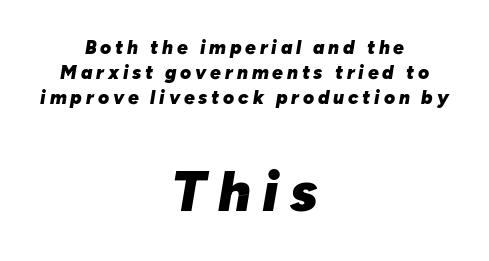
{"italic": "yes", "lean": "right", "slant_degrees": 10, "bold": "yes", "weight": "heavy", "width": "normal", "stroke_contrast": "low", "x_height": "medium", "monospaced": "no", "underline": "no", "align": "center", "line_spacing": "normal", "line_spacing_ratio": 1.32, "letter_spacing": "wide", "letter_spacing_em": 0.2, "larger_block": "second", "size_ratio": 3.0, "glyph_px": 57}
